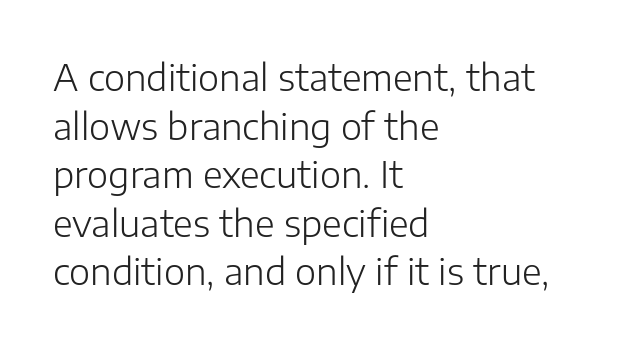
{"serif": "no", "italic": "no", "bold": "no", "weight": "light", "width": "normal", "stroke_contrast": "low", "x_height": "medium", "monospaced": "no", "underline": "no", "align": "left", "line_spacing": "normal", "line_spacing_ratio": 1.35, "letter_spacing": "normal", "letter_spacing_em": 0.0, "glyph_px": 36}
